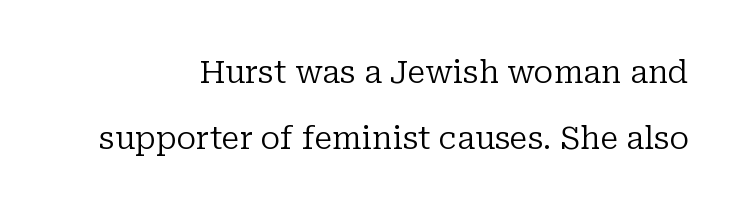
Descender tails drop into unmarked territory. Each word holds together tightly as a unit, with standard inter-letter gaps. Letters have the restrained weight of plain body copy at most. Upright lettering throughout.
